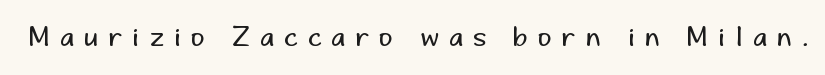
{"italic": "no", "bold": "no", "underline": "no", "letter_spacing": "wide", "letter_spacing_em": 0.38, "glyph_px": 27}
